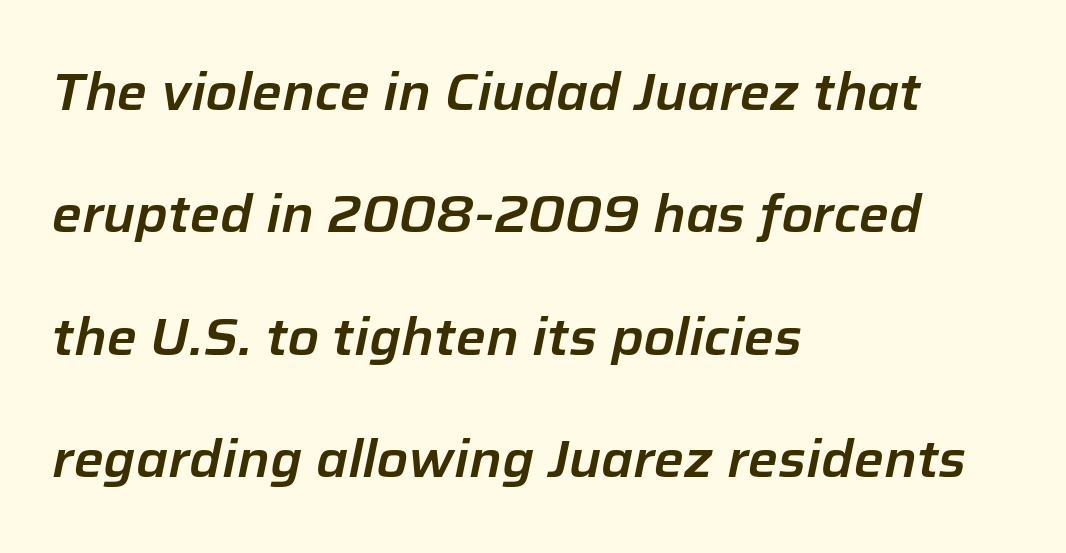
Q: Is the text italic (slanted)? A: Yes, it leans right by about 12 degrees.
Q: Is the text underlined? A: No.
Q: How is the paragraph aligned? A: Left-aligned.
Q: Is the spacing between letters normal or unusually wide? A: Normal.
Q: Is the spacing between lines tight, normal or loose? A: Loose.
Q: Width (condensed, normal, or wide)? A: Normal.
Q: Stroke contrast? A: Low.
Q: x-height? A: Medium.
Q: Monospaced? A: No.
